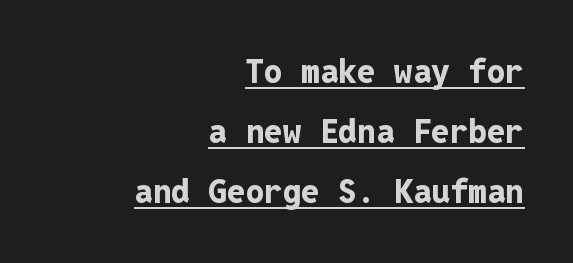
The rendering uses typewriter-style spacing with identical character cells. Nothing sits at the stroke ends, so this counts as sans-serif. Tracking here is standard; glyphs follow each other at the usual distance. If you drew a ruler down the right edge, every line would touch it. Posture: straight, roman, zero tilt.
